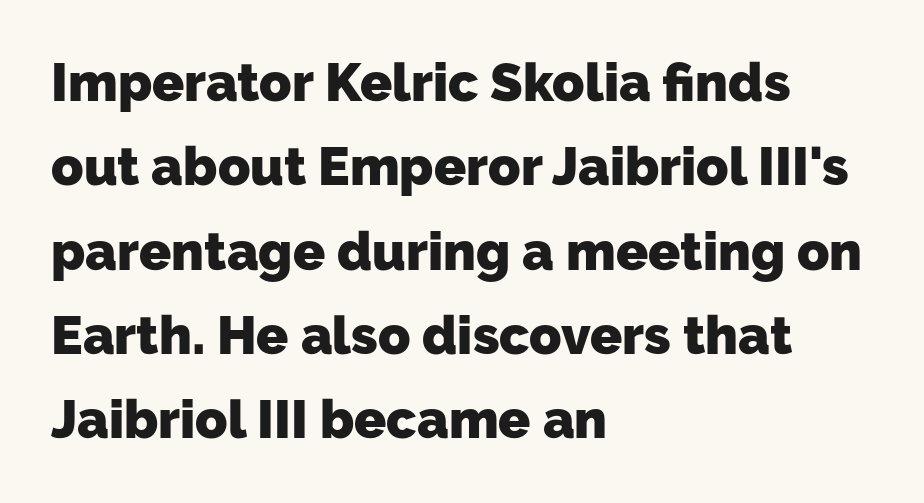
This rendering leaves character spacing at its baseline value. This rendering employs a face without finishing strokes, i.e., a sans-serif. Teacher's note: observe the even left margin — that is flush-left alignment. Is the type bold? Yes — the strokes are clearly thick and heavy. Descender tails drop into unmarked territory.
